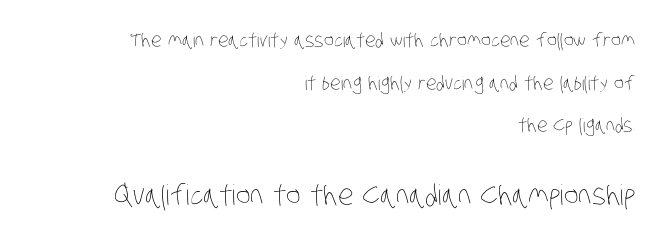
The image shows 28 px thin, condensed type; set right-aligned, loose line spacing (2.25x), normal letter spacing, not underlined; the second (bottom) block is 1.47x larger; low stroke contrast and a large x-height.
